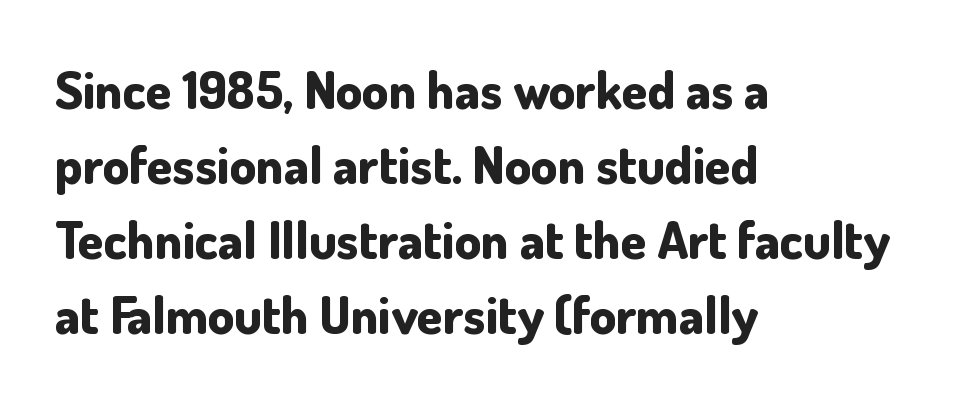
{"serif": "no", "italic": "no", "bold": "yes", "weight": "bold", "width": "normal", "stroke_contrast": "low", "x_height": "small", "monospaced": "no", "underline": "no", "align": "left", "line_spacing": "normal", "line_spacing_ratio": 1.44, "letter_spacing": "normal", "letter_spacing_em": 0.0, "glyph_px": 52}
